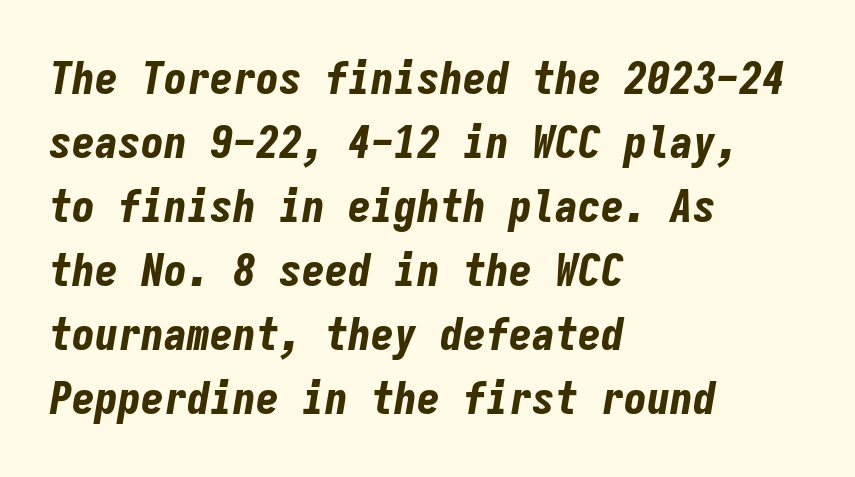
Q: Is the text bold? A: Yes.
Q: Is the text italic (slanted)? A: Yes, it leans right by about 9 degrees.
Q: Is the text underlined? A: No.
Q: How is the paragraph aligned? A: Left-aligned.
Q: Is the spacing between letters normal or unusually wide? A: Normal.
Q: Is the spacing between lines tight, normal or loose? A: Normal.
Q: Width (condensed, normal, or wide)? A: Condensed.
Q: Stroke contrast? A: Low.
Q: x-height? A: Medium.
Q: Monospaced? A: Yes.
